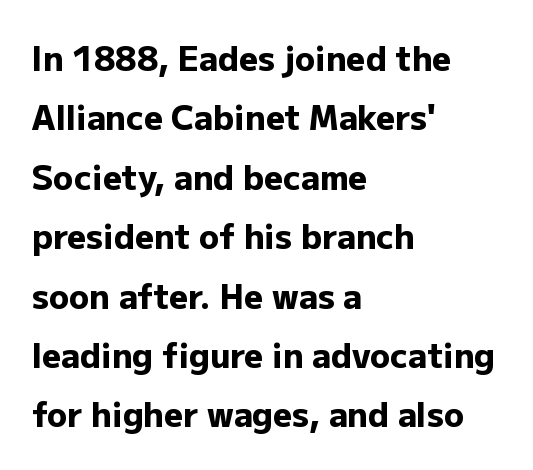
The image shows 33 px heavy sans-serif type, upright; set left-aligned, line spacing 1.8x, normal letter spacing, not underlined; low stroke contrast and a medium x-height.
